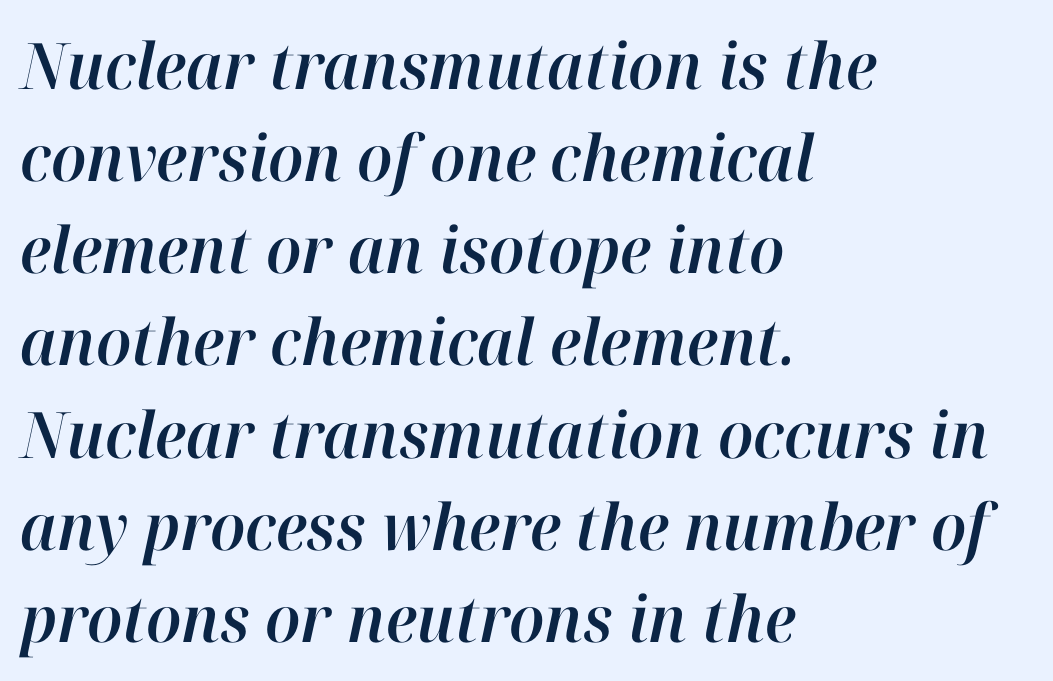
Where is the straight margin? On the left. In terms of posture, this sample is oblique. Just letters on the line, the space beneath them empty. A typesetter would call this proportional, since set widths differ per character.
